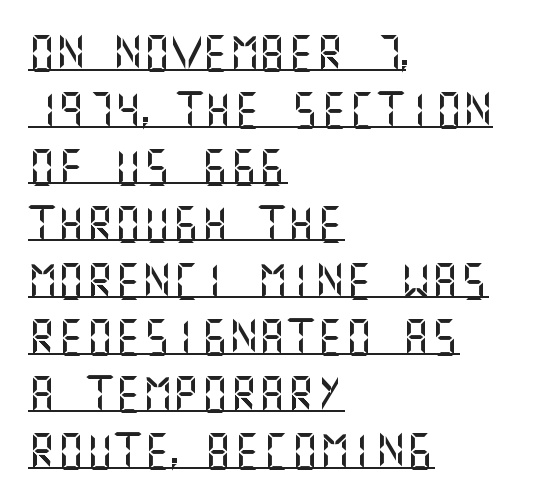
The glyphs in this specimen are sans serif. Underline: present. Leftover space on each line is placed entirely after the last word. Designer's note — italics off, roman on.
